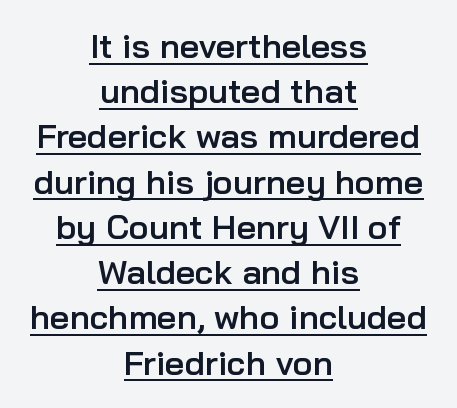
Notice how the stems are strictly vertical — no italics here. Character widths vary here, with narrow letters taking less room than wide ones. In designer terms, the underline attribute is active on this setting. The horizontal fit of the characters is conventional and even. The passage shown is semibold, sitting just below true bold.
